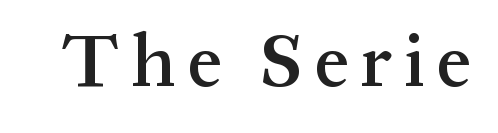
Q: Is the text bold? A: Semi-bold.
Q: Is the text italic (slanted)? A: No, it is upright.
Q: Is the typeface a serif or a sans-serif typeface? A: Serif.
Q: Is the text underlined? A: No.
Q: Width (condensed, normal, or wide)? A: Normal.
Q: Stroke contrast? A: Medium.
Q: x-height? A: Medium.
Q: Monospaced? A: No.
